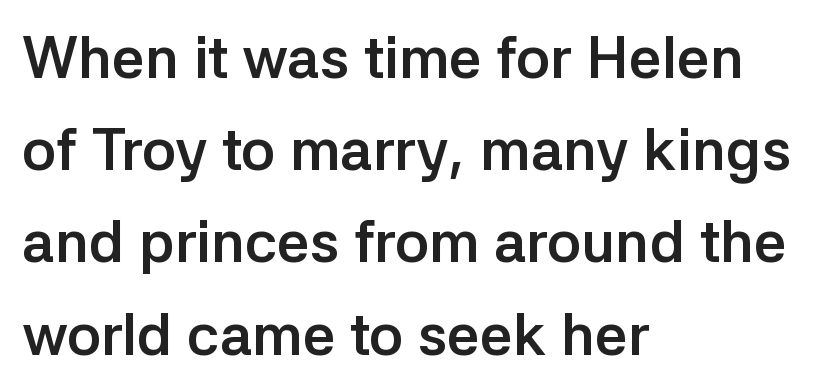
Q: Is the text bold? A: Yes.
Q: Is the text italic (slanted)? A: No, it is upright.
Q: Is the typeface a serif or a sans-serif typeface? A: Sans-serif.
Q: Is the text underlined? A: No.
Q: How is the paragraph aligned? A: Left-aligned.
Q: Is the spacing between letters normal or unusually wide? A: Normal.
Q: Is the spacing between lines tight, normal or loose? A: Normal.
Q: Width (condensed, normal, or wide)? A: Normal.
Q: Stroke contrast? A: Low.
Q: x-height? A: Medium.
Q: Monospaced? A: No.
